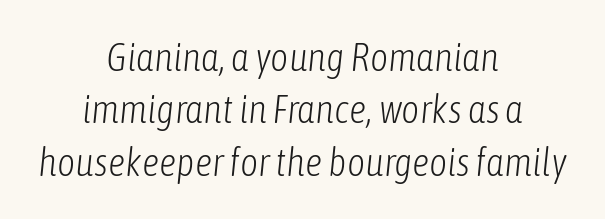
Italic? Definitely — the glyphs are oblique. Words appear dense and cohesive because spacing is normal. The specimen omits any rule beneath the text block's lines. Where is the straight margin? There isn't one; the lines are centered. The letters advance in unequal steps, a hallmark of proportional type.
